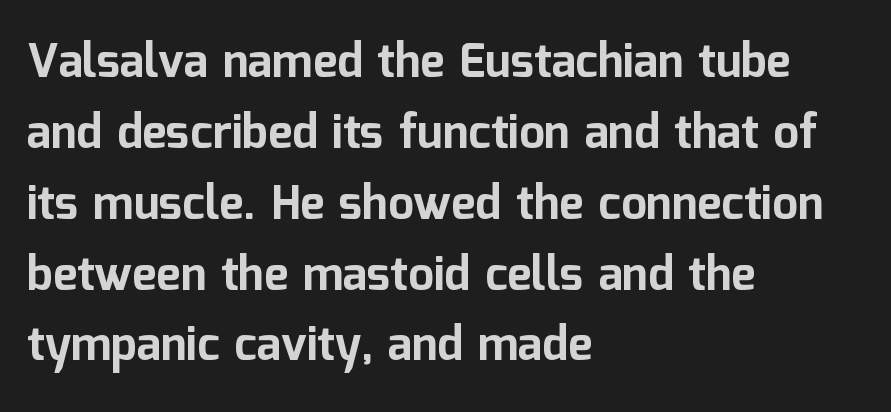
What weight is shown? A full bold with thick strokes. Here the glyphs are tracked normally, forming tight word shapes. The letters carry no serifs — their stems end cleanly without finishing strokes. The rag falls on the right side of this text block.
